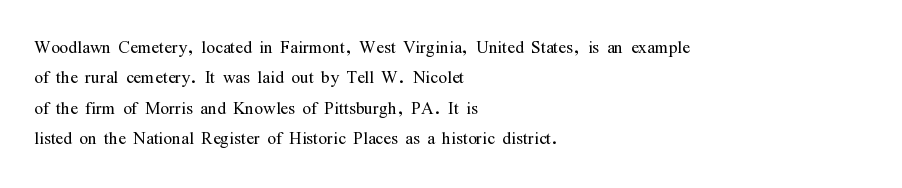
The space directly below the letters is spotless. Caption: standard tracking, unaltered. Vertically, the passage feels balanced, rows spaced as you'd expect. Does the lettering tilt? It doesn't — this is upright.
